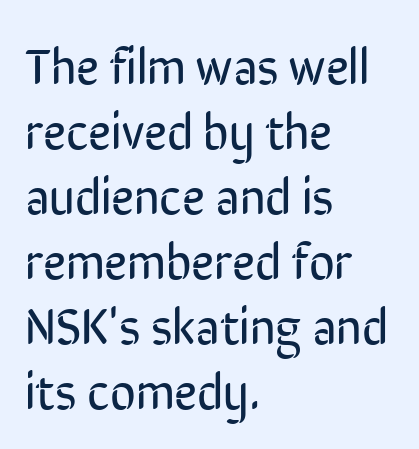
Letters rest on an invisible, unmarked baseline. Is the type heavy? It reads as light-to-regular instead. Line starts are locked; line ends wander. Every stem runs plumb, perpendicular to the baseline. The line-height multiplier appears to be the usual default. What stands out about the letter spacing? Nothing — it is the standard amount.
